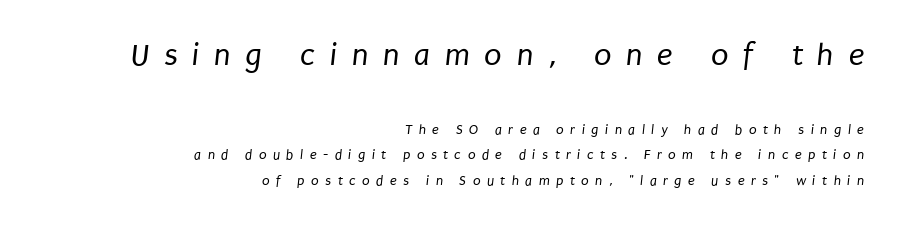
{"serif": "no", "bold": "no", "weight": "regular", "width": "condensed", "stroke_contrast": "low", "x_height": "large", "monospaced": "no", "underline": "no", "align": "right", "line_spacing_ratio": 1.82, "letter_spacing": "wide", "letter_spacing_em": 0.46, "larger_block": "first", "size_ratio": 2.29, "glyph_px": 32}
